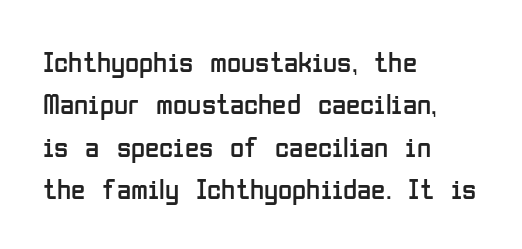
The image shows 29 px regular-weight, condensed sans-serif type, upright; set left-aligned, normal line spacing (1.46x), normal letter spacing, not underlined; low stroke contrast and a medium x-height.
